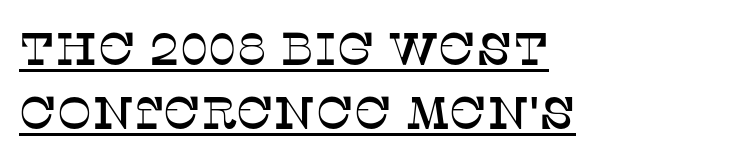
A serif font was chosen for this passage. Honestly, the row spacing looks completely unremarkable. Notice how the stems are strictly vertical — no italics here. The letters advance in unequal steps, a hallmark of proportional type.
